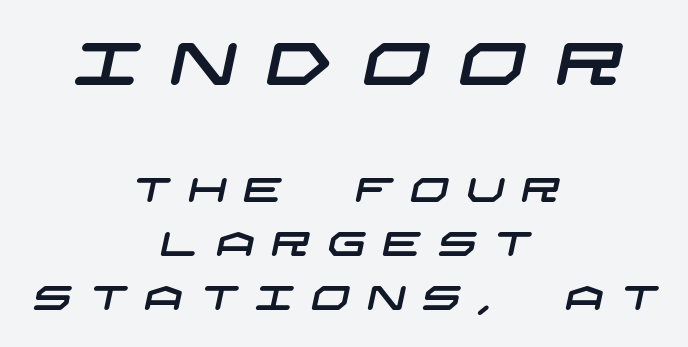
Q: Is the typeface a serif or a sans-serif typeface? A: Sans-serif.
Q: Is the text underlined? A: No.
Q: How is the paragraph aligned? A: Centered.
Q: Is the spacing between letters normal or unusually wide? A: Unusually wide.
Q: Is the spacing between lines tight, normal or loose? A: Normal.
Q: Which block of text is set in a larger size, the first (top) or the second (bottom)? A: The first (top) one.
Q: Width (condensed, normal, or wide)? A: Wide.
Q: Stroke contrast? A: Low.
Q: x-height? A: Large.
